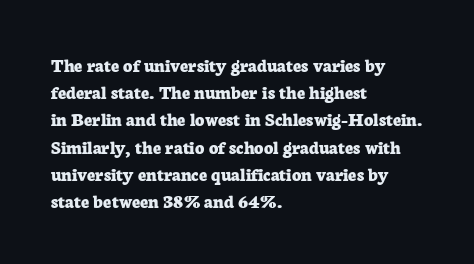
Q: Is the text bold? A: Yes.
Q: Is the text italic (slanted)? A: No, it is upright.
Q: Is the text underlined? A: No.
Q: How is the paragraph aligned? A: Left-aligned.
Q: Is the spacing between letters normal or unusually wide? A: Normal.
Q: Is the spacing between lines tight, normal or loose? A: Normal.
